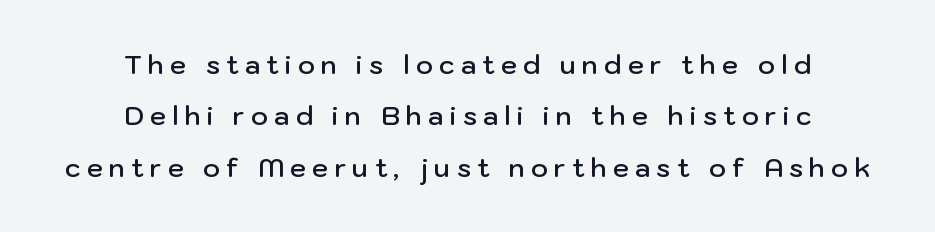
Q: Is the text bold? A: Semi-bold.
Q: Is the text italic (slanted)? A: No, it is upright.
Q: Is the text underlined? A: No.
Q: How is the paragraph aligned? A: Centered.
Q: Is the spacing between letters normal or unusually wide? A: Unusually wide.
Q: Is the spacing between lines tight, normal or loose? A: Loose.
